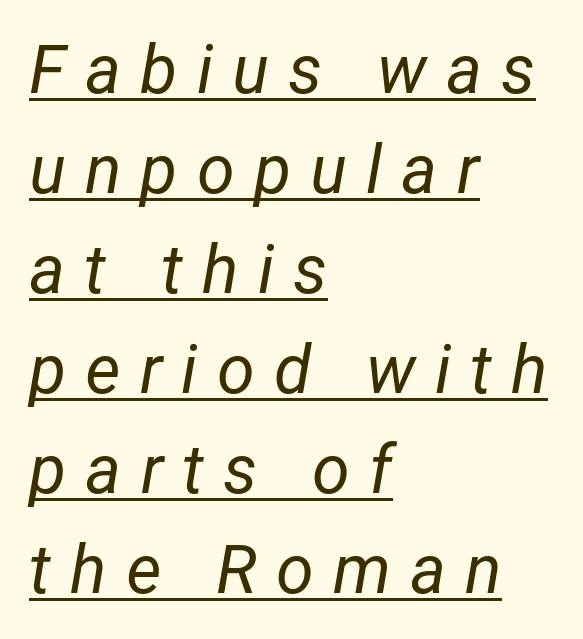
Q: Is the text bold? A: No.
Q: Is the text italic (slanted)? A: Yes, it leans right by about 12 degrees.
Q: Is the text underlined? A: Yes.
Q: How is the paragraph aligned? A: Left-aligned.
Q: Is the spacing between letters normal or unusually wide? A: Unusually wide.
Q: Is the spacing between lines tight, normal or loose? A: Normal.
Q: Width (condensed, normal, or wide)? A: Normal.
Q: Stroke contrast? A: Low.
Q: x-height? A: Medium.
Q: Monospaced? A: No.
